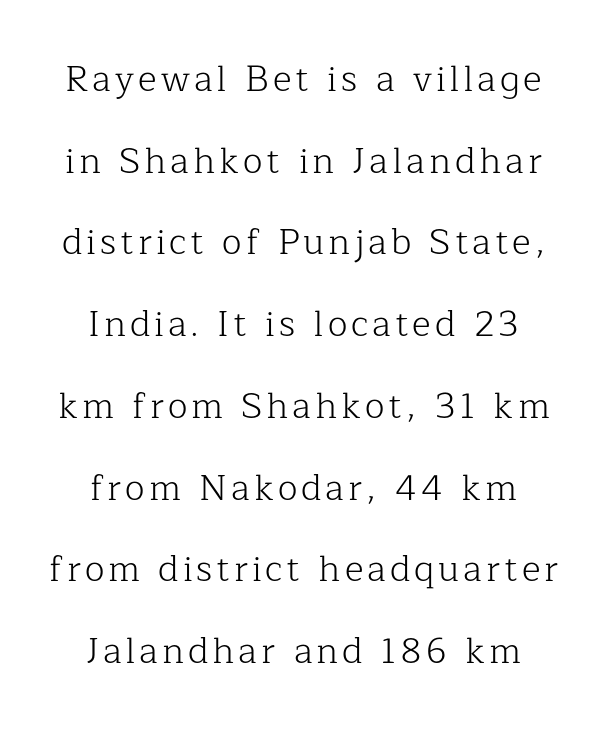
{"serif": "yes", "italic": "no", "bold": "no", "weight": "light", "width": "normal", "stroke_contrast": "low", "x_height": "medium", "monospaced": "no", "underline": "no", "align": "center", "line_spacing": "loose", "line_spacing_ratio": 2.27, "glyph_px": 36}
